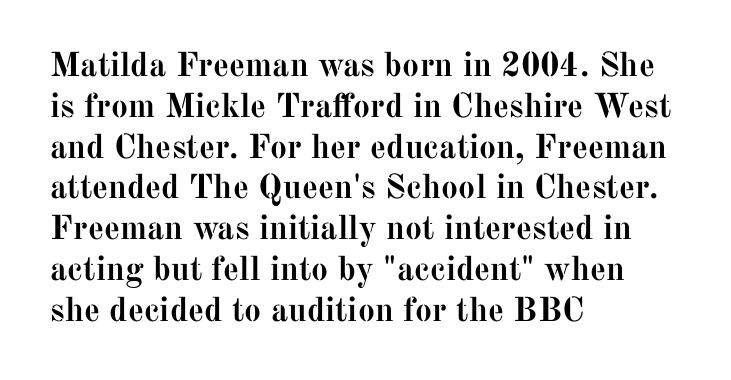
Q: Is the text bold? A: Yes.
Q: Is the text italic (slanted)? A: No, it is upright.
Q: Is the typeface a serif or a sans-serif typeface? A: Serif.
Q: Is the text underlined? A: No.
Q: How is the paragraph aligned? A: Left-aligned.
Q: Is the spacing between letters normal or unusually wide? A: Normal.
Q: Width (condensed, normal, or wide)? A: Normal.
Q: Stroke contrast? A: Medium.
Q: x-height? A: Medium.
Q: Monospaced? A: No.
